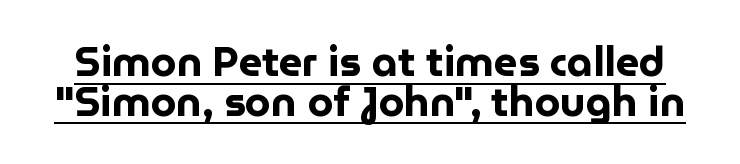
Q: Is the text bold? A: Yes.
Q: Is the text italic (slanted)? A: No, it is upright.
Q: Is the typeface a serif or a sans-serif typeface? A: Sans-serif.
Q: Is the text underlined? A: Yes.
Q: Is the spacing between letters normal or unusually wide? A: Normal.
Q: Is the spacing between lines tight, normal or loose? A: Tight.
Q: Width (condensed, normal, or wide)? A: Normal.
Q: Stroke contrast? A: Low.
Q: x-height? A: Medium.
Q: Monospaced? A: No.
